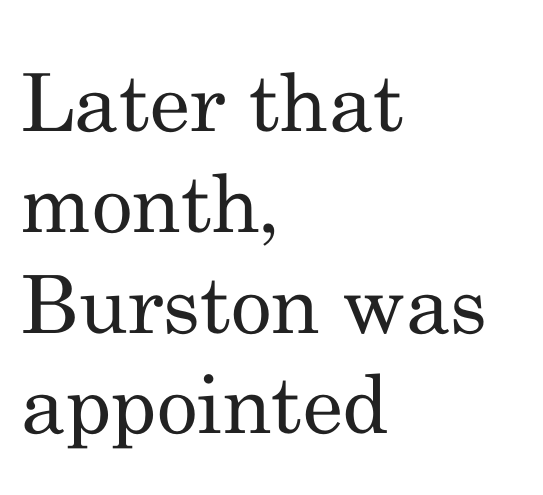
Q: Is the text bold? A: No.
Q: Is the text italic (slanted)? A: No, it is upright.
Q: Is the typeface a serif or a sans-serif typeface? A: Serif.
Q: Is the text underlined? A: No.
Q: How is the paragraph aligned? A: Left-aligned.
Q: Is the spacing between letters normal or unusually wide? A: Normal.
Q: Is the spacing between lines tight, normal or loose? A: Normal.
Q: Width (condensed, normal, or wide)? A: Normal.
Q: Stroke contrast? A: Medium.
Q: x-height? A: Small.
Q: Monospaced? A: No.
